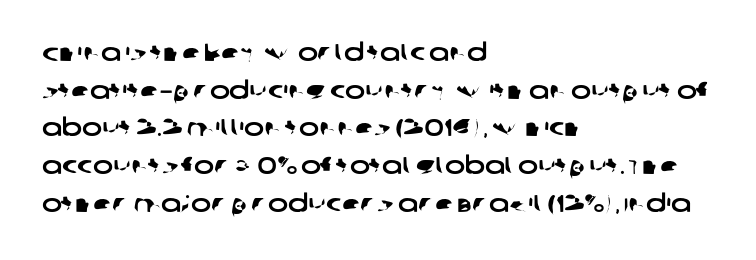
The image shows 24 px text type; set left-aligned, normal line spacing (1.57x), normal letter spacing, not underlined.
